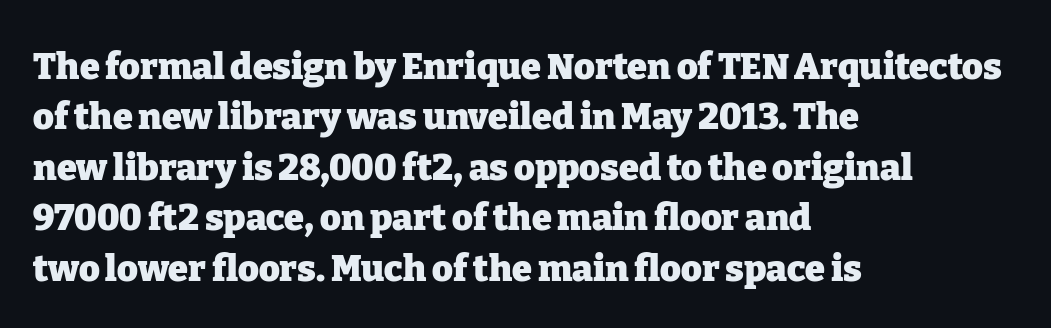
{"serif": "yes", "italic": "no", "bold": "yes", "weight": "heavy", "width": "normal", "stroke_contrast": "low", "x_height": "medium", "monospaced": "no", "underline": "no", "align": "left", "line_spacing": "normal", "line_spacing_ratio": 1.4, "letter_spacing": "normal", "letter_spacing_em": 0.0, "glyph_px": 36}
